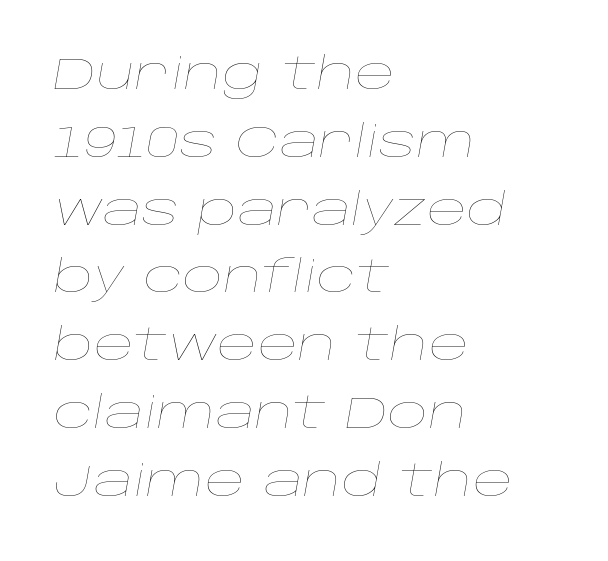
Between one letter and the next there's only the usual sliver of space. There's an unmistakable incline to the writing here. The face used here is proportionally spaced, like ordinary book or web type. Underlining? Definitely not there.
